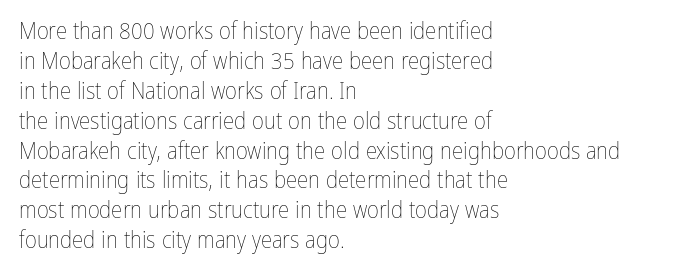
The image shows 23 px text type, upright; set left-aligned, normal line spacing (1.3x), normal letter spacing, not underlined.
